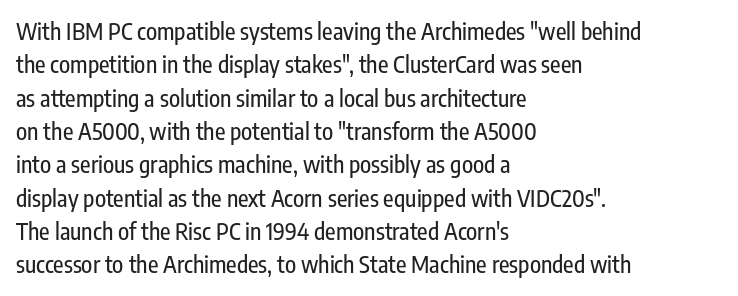
The image shows 23 px text type, upright; set left-aligned, normal line spacing (1.45x), normal letter spacing, not underlined.
